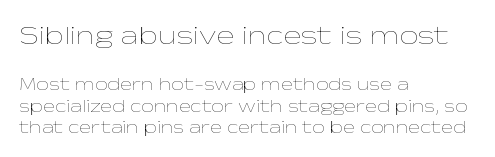
The image shows 27 px text type, upright; set left-aligned, line spacing 1.2x, normal letter spacing, not underlined; the first (top) block is 1.5x larger.
